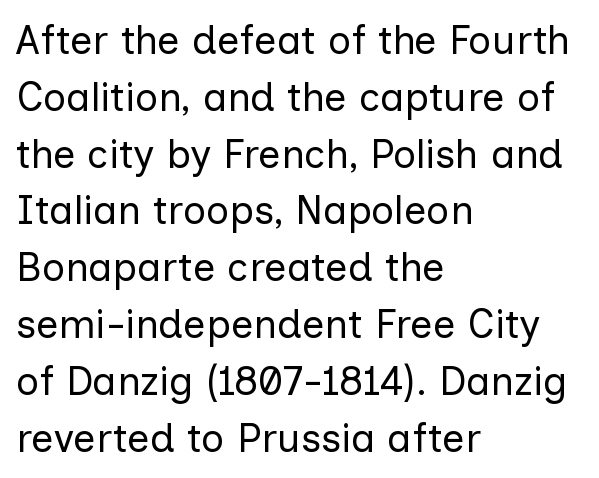
Is the type heavy? It reads as light-to-regular instead. Think of a printed novel: that variable character pitch is what you see here. This rendering employs a face without finishing strokes, i.e., a sans-serif. A roman cut, with each character standing at attention.
